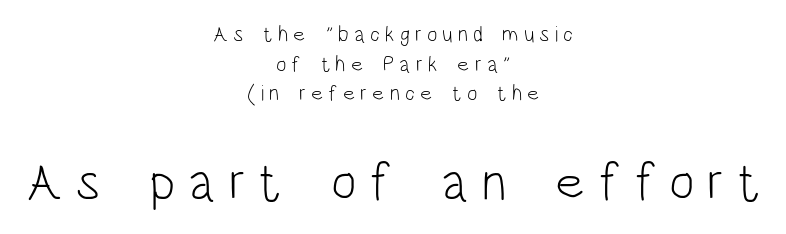
Underline: absent. The second block has been scaled up relative to the first. Honestly, the letter spacing is so wide it's the main thing you notice. A typesetter would mark this as roman, not italic. A typesetter would call this proportional, since set widths differ per character.
